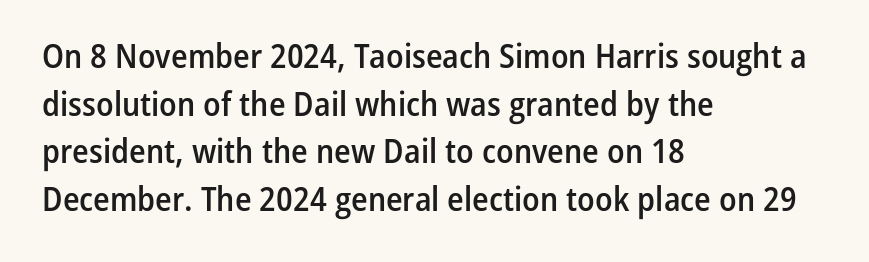
Q: Is the text bold? A: Semi-bold.
Q: Is the text italic (slanted)? A: No, it is upright.
Q: Is the typeface a serif or a sans-serif typeface? A: Sans-serif.
Q: Is the text underlined? A: No.
Q: How is the paragraph aligned? A: Left-aligned.
Q: Is the spacing between letters normal or unusually wide? A: Normal.
Q: Is the spacing between lines tight, normal or loose? A: Normal.
Q: Width (condensed, normal, or wide)? A: Condensed.
Q: Stroke contrast? A: Low.
Q: x-height? A: Medium.
Q: Monospaced? A: No.
